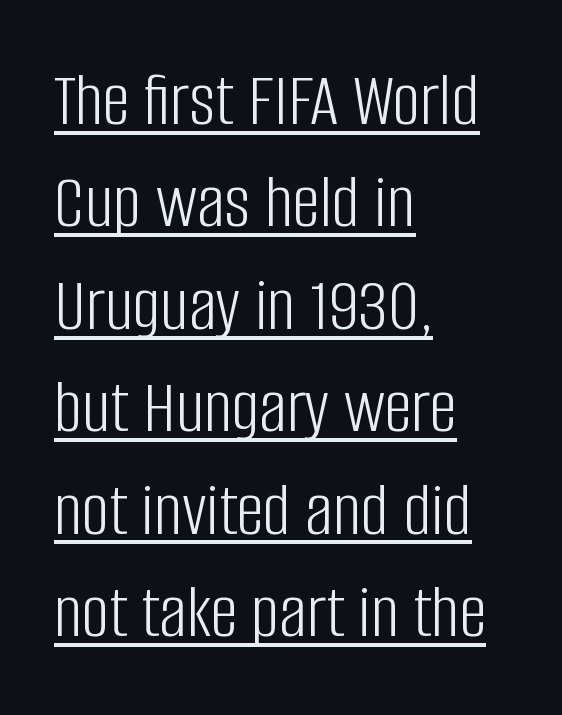
Unlike italic type, these characters show no tilt at all. Interline gaps are of average width in this sample. Does the copy run flush right? No — it runs flush left. Classification — sans serif. Students, observe the line beneath the letters — that is underlining.
